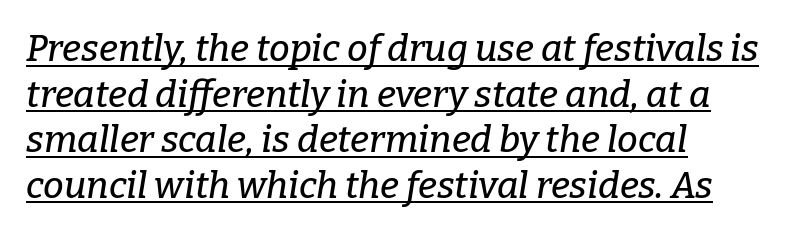
The image shows 37 px serif type, italic (leaning right); set left-aligned, line spacing 1.23x, normal letter spacing, underlined; low stroke contrast and a medium x-height.
